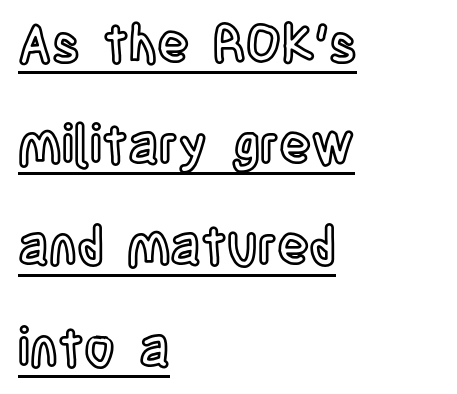
Nope, not italic — everything's standing straight. The face used here is rendered with its standard letterfit. Is there an underline? Yes — a line sits under the letters. Varying glyph widths throughout — classic text-font behaviour. Vertically, the passage feels expansive, rows floating well apart.
